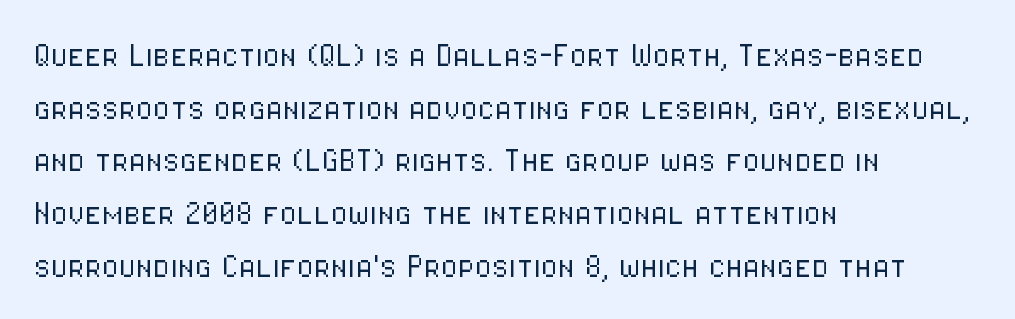
The lines in this sample share a left origin and differ only in where they stop. The words here are not underlined. Here the designer chose a conventional face with non-uniform glyph widths. Designer's note — italics off, roman on. Inter-character spacing is left at the font's built-in metrics.
